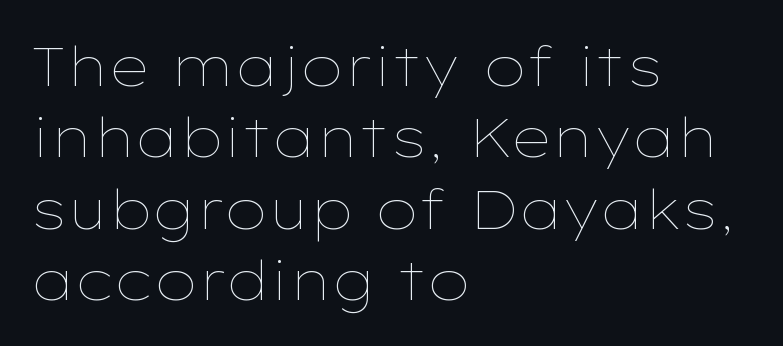
{"italic": "no", "bold": "no", "weight": "thin", "width": "wide", "stroke_contrast": "low", "x_height": "medium", "monospaced": "no", "underline": "no", "align": "left", "line_spacing": "normal", "line_spacing_ratio": 1.3, "letter_spacing": "normal", "letter_spacing_em": 0.0, "glyph_px": 55}
